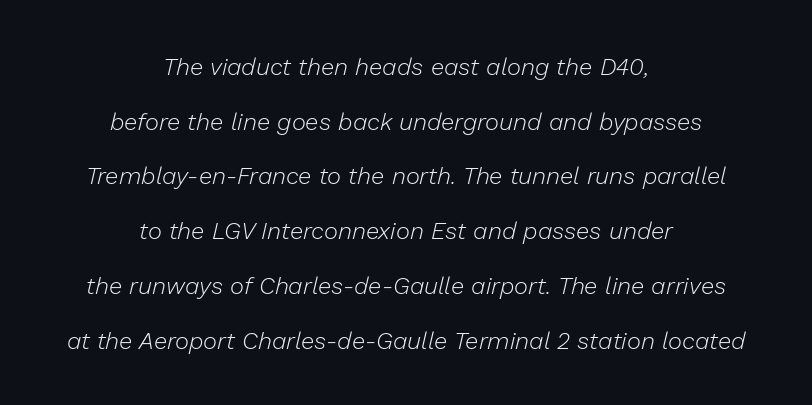
Q: Is the text bold? A: No.
Q: Is the text italic (slanted)? A: Yes, it leans right by about 13 degrees.
Q: Is the text underlined? A: No.
Q: How is the paragraph aligned? A: Centered.
Q: Is the spacing between letters normal or unusually wide? A: Normal.
Q: Is the spacing between lines tight, normal or loose? A: Loose.
